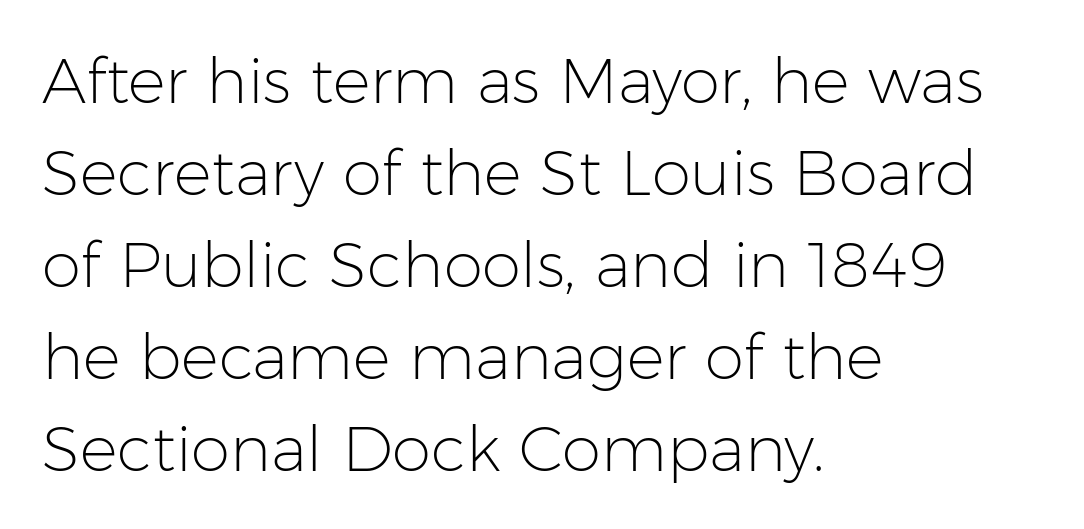
Q: Is the text bold? A: No.
Q: Is the text italic (slanted)? A: No, it is upright.
Q: Is the typeface a serif or a sans-serif typeface? A: Sans-serif.
Q: Is the text underlined? A: No.
Q: How is the paragraph aligned? A: Left-aligned.
Q: Is the spacing between letters normal or unusually wide? A: Normal.
Q: Is the spacing between lines tight, normal or loose? A: Normal.
Q: Width (condensed, normal, or wide)? A: Normal.
Q: Stroke contrast? A: Low.
Q: x-height? A: Medium.
Q: Monospaced? A: No.
